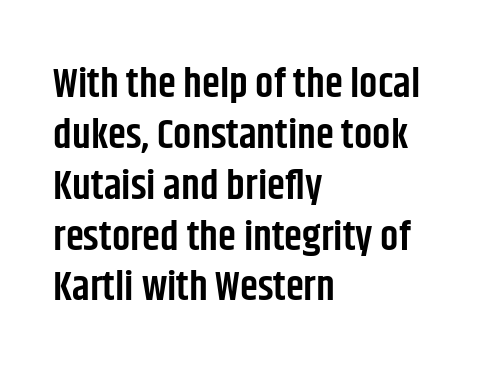
The image shows 41 px semibold, condensed sans-serif type, upright; set left-aligned, line spacing 1.24x, normal letter spacing, not underlined; low stroke contrast and a large x-height.
